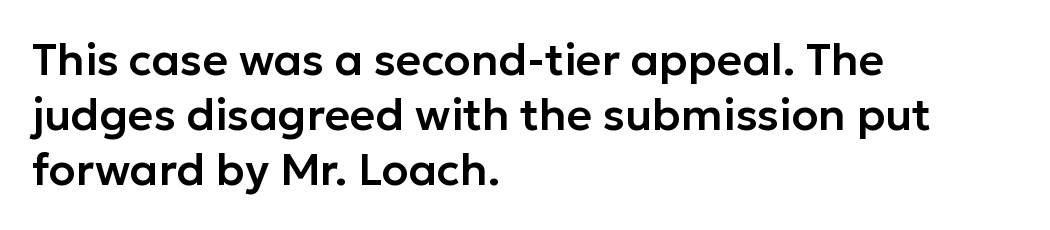
Q: Is the text italic (slanted)? A: No, it is upright.
Q: Is the typeface a serif or a sans-serif typeface? A: Sans-serif.
Q: Is the text underlined? A: No.
Q: How is the paragraph aligned? A: Left-aligned.
Q: Is the spacing between letters normal or unusually wide? A: Normal.
Q: Is the spacing between lines tight, normal or loose? A: Normal.
Q: Width (condensed, normal, or wide)? A: Normal.
Q: Stroke contrast? A: Low.
Q: x-height? A: Medium.
Q: Monospaced? A: No.
